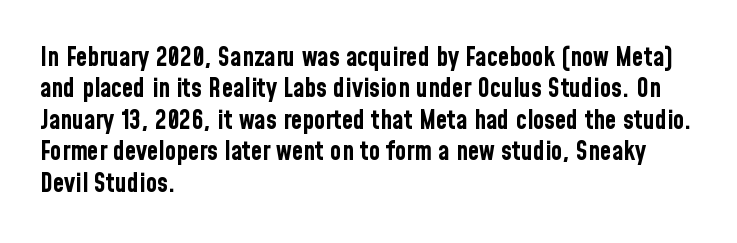
Q: Is the text bold? A: Yes.
Q: Is the text italic (slanted)? A: No, it is upright.
Q: Is the text underlined? A: No.
Q: How is the paragraph aligned? A: Left-aligned.
Q: Is the spacing between letters normal or unusually wide? A: Normal.
